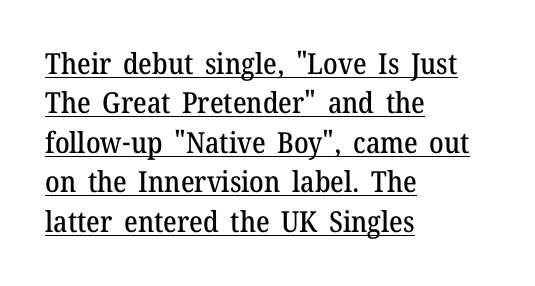
The image shows 29 px serif type, upright; set left-aligned, normal line spacing (1.36x), normal letter spacing, underlined; medium stroke contrast and a medium x-height.
